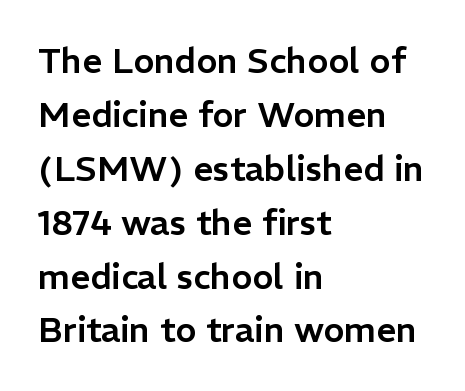
The image shows 35 px sans-serif type, upright; set left-aligned, normal line spacing (1.54x), normal letter spacing, not underlined; low stroke contrast and a medium x-height.
